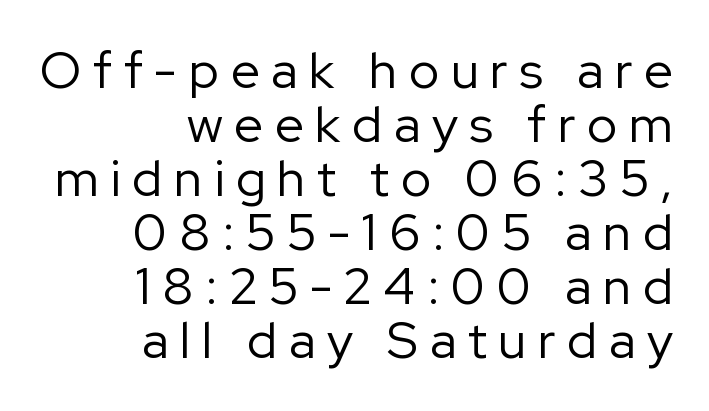
{"serif": "no", "italic": "no", "bold": "no", "weight": "regular", "width": "normal", "stroke_contrast": "low", "x_height": "medium", "monospaced": "no", "underline": "no", "align": "right", "line_spacing": "tight", "line_spacing_ratio": 1.06, "letter_spacing": "wide", "letter_spacing_em": 0.23, "glyph_px": 51}
